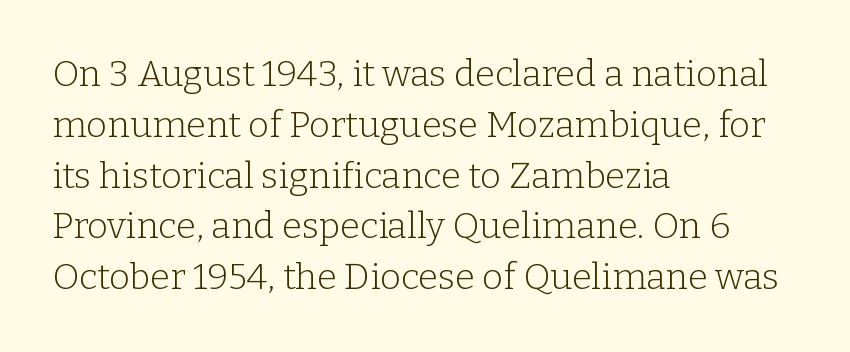
The image shows 36 px light serif type, upright; set left-aligned, normal line spacing (1.41x), normal letter spacing, not underlined; low stroke contrast and a medium x-height.
